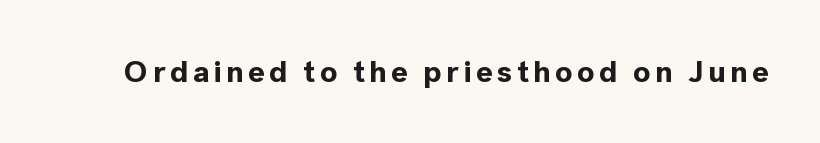
Q: Is the text bold? A: Yes.
Q: Is the text italic (slanted)? A: No, it is upright.
Q: Is the typeface a serif or a sans-serif typeface? A: Sans-serif.
Q: Is the text underlined? A: No.
Q: Width (condensed, normal, or wide)? A: Normal.
Q: x-height? A: Medium.
Q: Monospaced? A: No.
